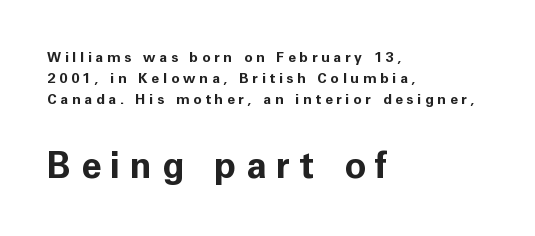
Q: Is the text bold? A: Yes.
Q: Is the text italic (slanted)? A: No, it is upright.
Q: Is the typeface a serif or a sans-serif typeface? A: Sans-serif.
Q: Is the text underlined? A: No.
Q: How is the paragraph aligned? A: Left-aligned.
Q: Is the spacing between letters normal or unusually wide? A: Unusually wide.
Q: Is the spacing between lines tight, normal or loose? A: Normal.
Q: Which block of text is set in a larger size, the first (top) or the second (bottom)? A: The second (bottom) one.
Q: Width (condensed, normal, or wide)? A: Normal.
Q: Stroke contrast? A: Low.
Q: x-height? A: Medium.
Q: Monospaced? A: No.
